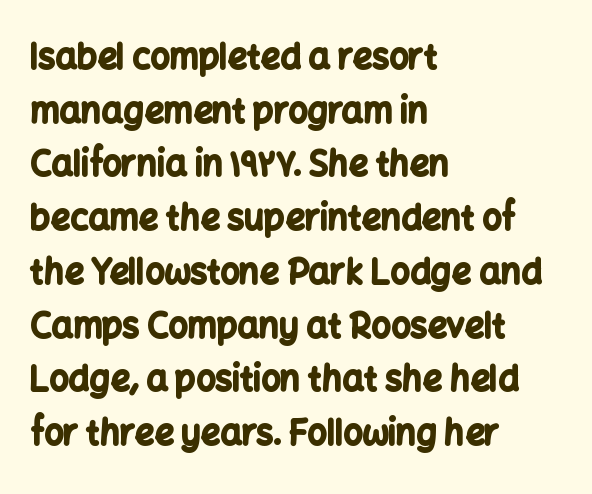
{"serif": "no", "italic": "no", "bold": "yes", "weight": "bold", "width": "normal", "stroke_contrast": "low", "x_height": "medium", "monospaced": "no", "underline": "no", "align": "left", "line_spacing": "normal", "line_spacing_ratio": 1.58, "letter_spacing": "normal", "letter_spacing_em": 0.0, "glyph_px": 34}
